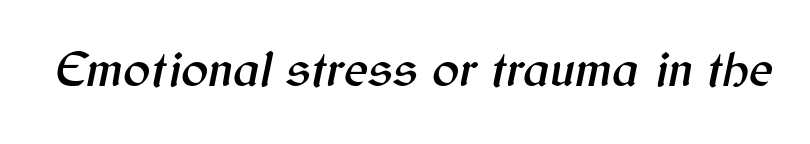
Q: Is the text italic (slanted)? A: Yes, it leans right by about 12 degrees.
Q: Is the text underlined? A: No.
Q: Is the spacing between letters normal or unusually wide? A: Normal.
Q: Width (condensed, normal, or wide)? A: Normal.
Q: Stroke contrast? A: Medium.
Q: x-height? A: Medium.
Q: Monospaced? A: No.
